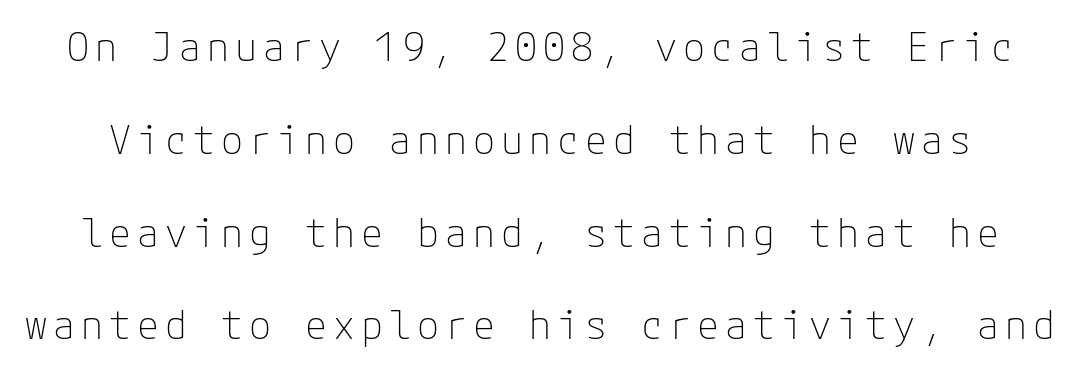
The image shows 40 px thin sans-serif type, upright; set loose line spacing (2.32x), not underlined; low stroke contrast and a medium x-height.
